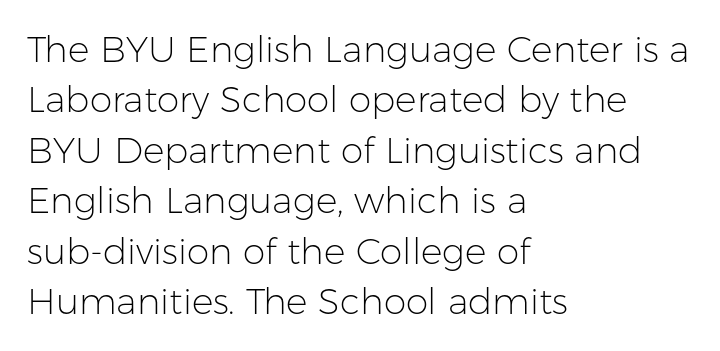
The image shows 36 px light sans-serif type, upright; set left-aligned, normal line spacing (1.4x), normal letter spacing, not underlined; low stroke contrast and a medium x-height.
